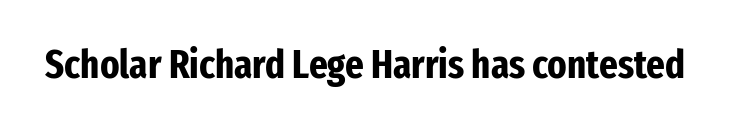
The image shows 40 px bold, condensed sans-serif type, upright; set normal letter spacing, not underlined; low stroke contrast and a medium x-height.
